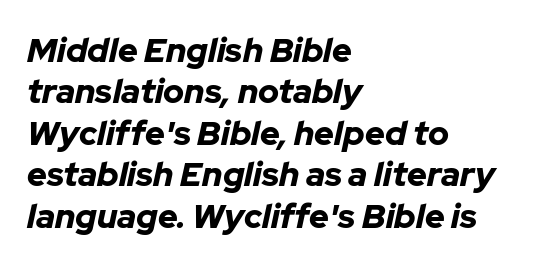
The image shows 34 px bold type, italic (leaning right); set left-aligned, line spacing 1.22x, normal letter spacing, not underlined; low stroke contrast and a medium x-height.
